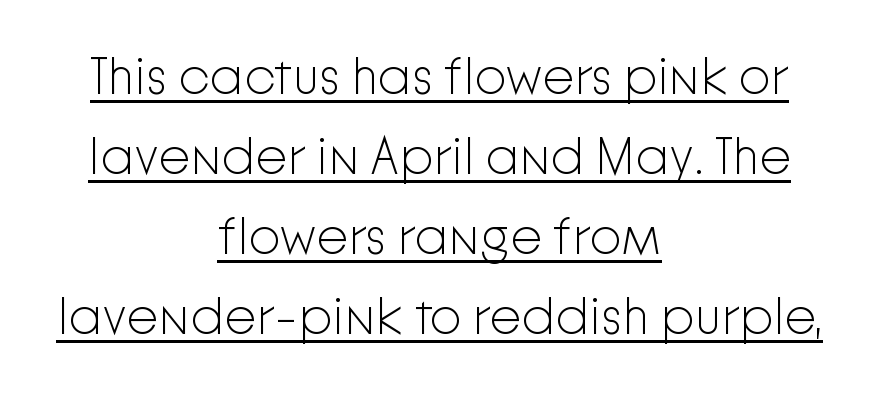
{"serif": "no", "italic": "no", "bold": "no", "weight": "light", "width": "normal", "stroke_contrast": "low", "x_height": "medium", "monospaced": "no", "underline": "yes", "align": "center", "line_spacing": "normal", "line_spacing_ratio": 1.57, "letter_spacing": "normal", "letter_spacing_em": 0.0, "glyph_px": 51}
